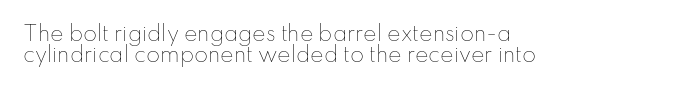
Q: Is the text bold? A: No.
Q: Is the text italic (slanted)? A: No, it is upright.
Q: Is the text underlined? A: No.
Q: How is the paragraph aligned? A: Left-aligned.
Q: Is the spacing between letters normal or unusually wide? A: Normal.
Q: Is the spacing between lines tight, normal or loose? A: Tight.
